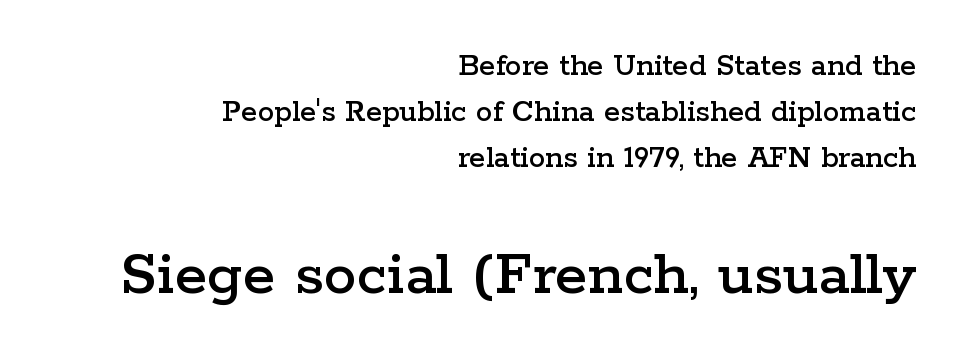
Q: Is the text italic (slanted)? A: No, it is upright.
Q: Is the typeface a serif or a sans-serif typeface? A: Serif.
Q: Is the text underlined? A: No.
Q: How is the paragraph aligned? A: Right-aligned.
Q: Is the spacing between letters normal or unusually wide? A: Normal.
Q: Is the spacing between lines tight, normal or loose? A: Normal.
Q: Which block of text is set in a larger size, the first (top) or the second (bottom)? A: The second (bottom) one.
Q: Width (condensed, normal, or wide)? A: Wide.
Q: Stroke contrast? A: Low.
Q: x-height? A: Medium.
Q: Monospaced? A: No.
